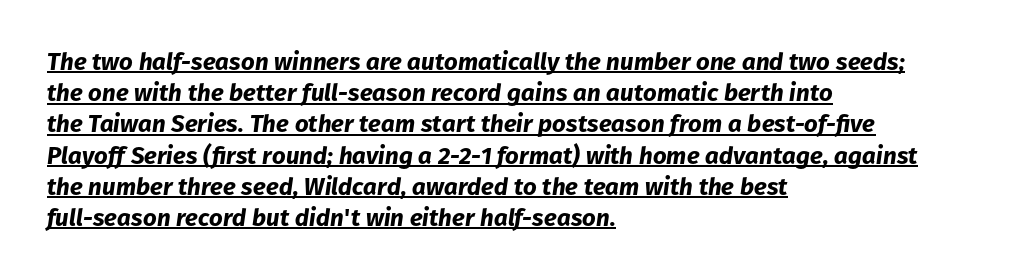
{"italic": "yes", "lean": "right", "slant_degrees": 8, "bold": "yes", "underline": "yes", "align": "left", "line_spacing": "normal", "line_spacing_ratio": 1.3, "letter_spacing": "normal", "letter_spacing_em": 0.0, "glyph_px": 24}
